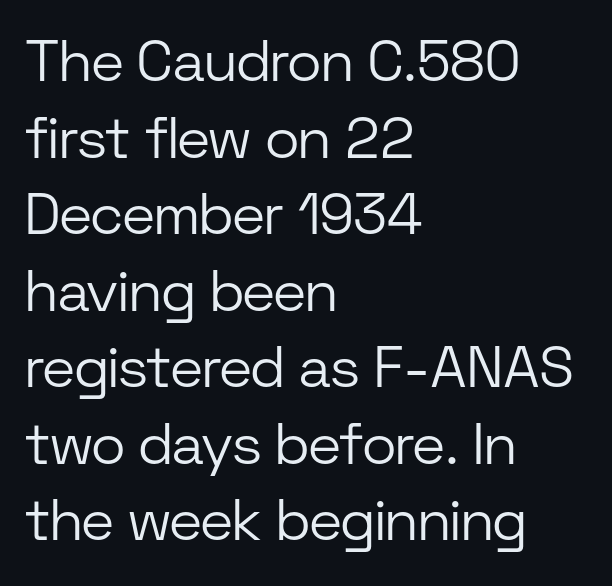
Serif or sans? Sans — the stroke terminals are bare. Ascenders rise straight up at ninety degrees. Standard letterfit; no display-style spreading of the glyphs. This sample has the flowing, uneven cadence of proportional lettering. The strip under each line holds only bare page. Layout note: lines flush left.
